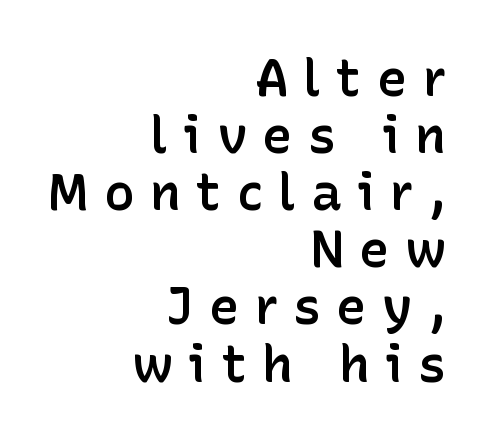
Q: Is the text bold? A: Semi-bold.
Q: Is the text italic (slanted)? A: No, it is upright.
Q: Is the typeface a serif or a sans-serif typeface? A: Sans-serif.
Q: Is the text underlined? A: No.
Q: How is the paragraph aligned? A: Right-aligned.
Q: Is the spacing between letters normal or unusually wide? A: Unusually wide.
Q: Is the spacing between lines tight, normal or loose? A: Tight.
Q: Width (condensed, normal, or wide)? A: Normal.
Q: Stroke contrast? A: Low.
Q: x-height? A: Medium.
Q: Monospaced? A: No.
